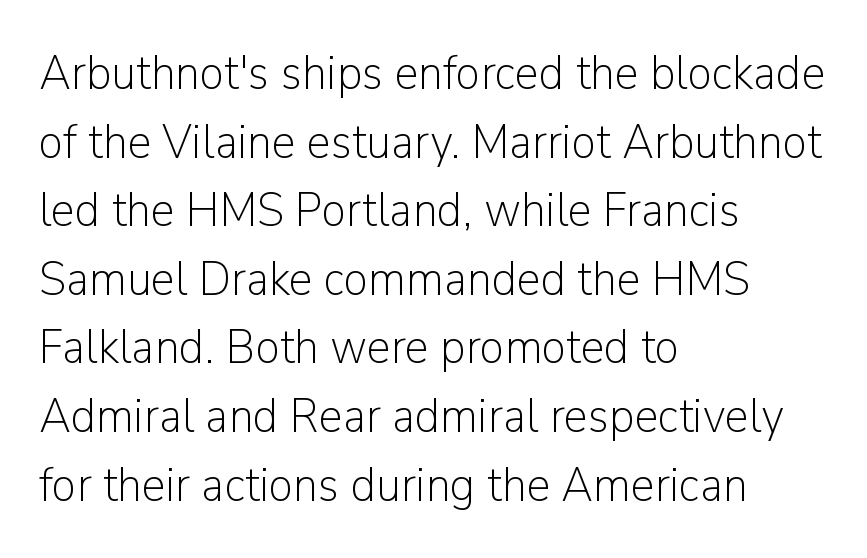
{"serif": "no", "italic": "no", "bold": "no", "weight": "light", "width": "normal", "stroke_contrast": "low", "x_height": "medium", "monospaced": "no", "underline": "no", "align": "left", "line_spacing": "normal", "line_spacing_ratio": 1.4, "letter_spacing": "normal", "letter_spacing_em": 0.0, "glyph_px": 49}
